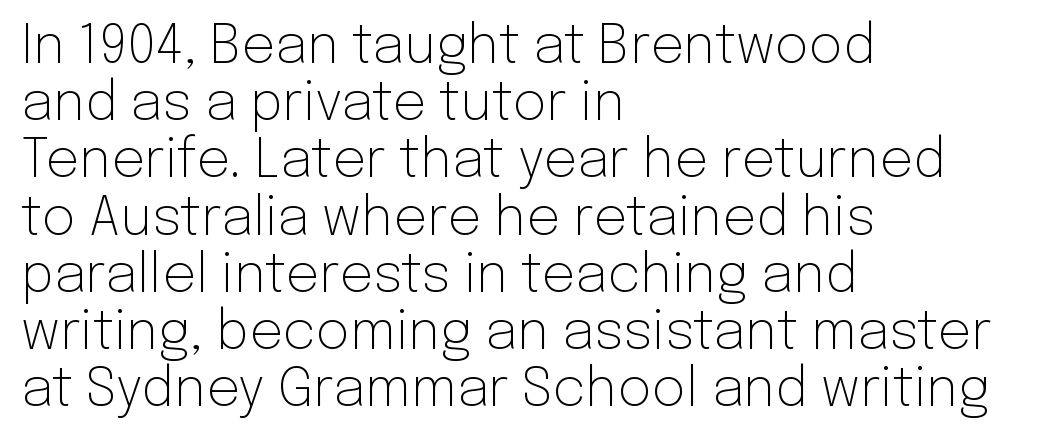
Q: Is the text bold? A: No.
Q: Is the text italic (slanted)? A: No, it is upright.
Q: Is the typeface a serif or a sans-serif typeface? A: Sans-serif.
Q: Is the text underlined? A: No.
Q: How is the paragraph aligned? A: Left-aligned.
Q: Is the spacing between letters normal or unusually wide? A: Normal.
Q: Is the spacing between lines tight, normal or loose? A: Tight.
Q: Width (condensed, normal, or wide)? A: Normal.
Q: Stroke contrast? A: Low.
Q: x-height? A: Medium.
Q: Monospaced? A: No.
